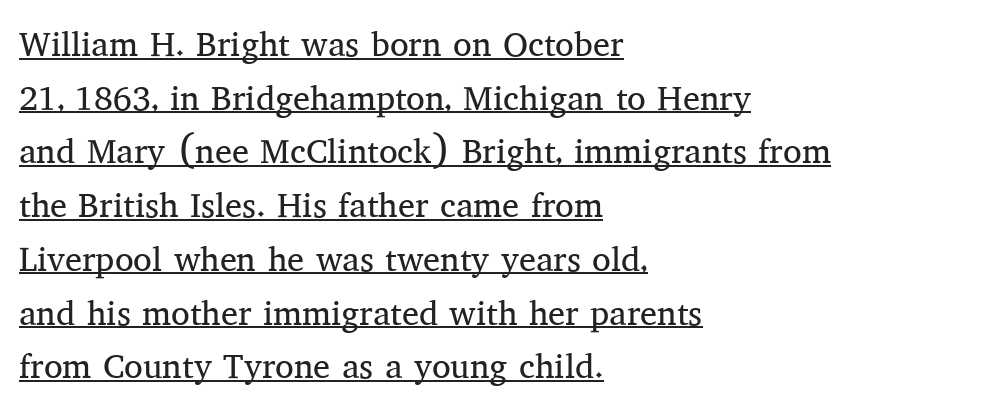
Q: Is the text bold? A: No.
Q: Is the text italic (slanted)? A: No, it is upright.
Q: Is the typeface a serif or a sans-serif typeface? A: Serif.
Q: Is the text underlined? A: Yes.
Q: How is the paragraph aligned? A: Left-aligned.
Q: Is the spacing between letters normal or unusually wide? A: Normal.
Q: Is the spacing between lines tight, normal or loose? A: Normal.
Q: Width (condensed, normal, or wide)? A: Normal.
Q: Stroke contrast? A: Medium.
Q: x-height? A: Medium.
Q: Monospaced? A: No.
